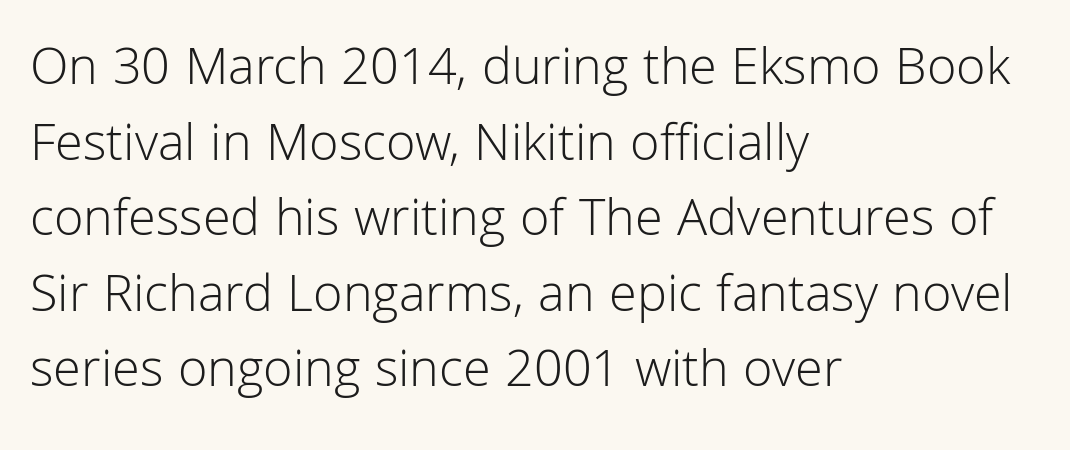
{"serif": "no", "italic": "no", "bold": "no", "weight": "light", "width": "normal", "stroke_contrast": "low", "x_height": "medium", "monospaced": "no", "underline": "no", "align": "left", "line_spacing": "normal", "line_spacing_ratio": 1.4, "letter_spacing": "normal", "letter_spacing_em": 0.0, "glyph_px": 54}
